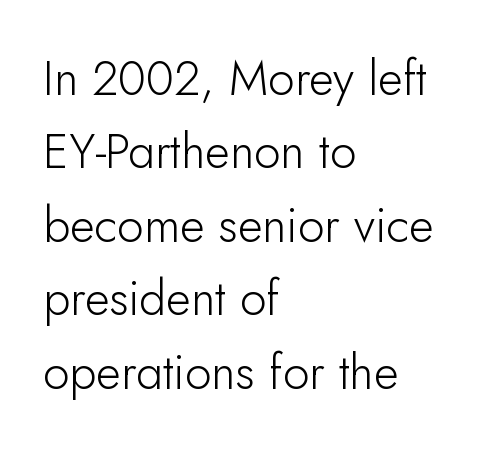
{"serif": "no", "italic": "no", "bold": "no", "weight": "light", "width": "normal", "stroke_contrast": "low", "x_height": "small", "monospaced": "no", "underline": "no", "align": "left", "line_spacing": "normal", "line_spacing_ratio": 1.53, "letter_spacing": "normal", "letter_spacing_em": 0.0, "glyph_px": 48}
